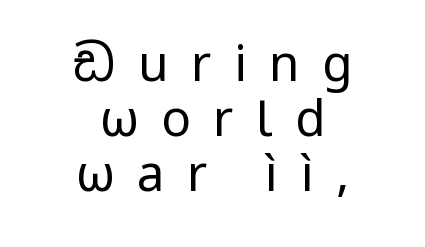
Is this a sans? Yes — the strokes have no serifs. These lines huddle together more closely than default settings would place them. Words float on clear page, feet unadorned. These lines are centered, leaving both edges ragged.
